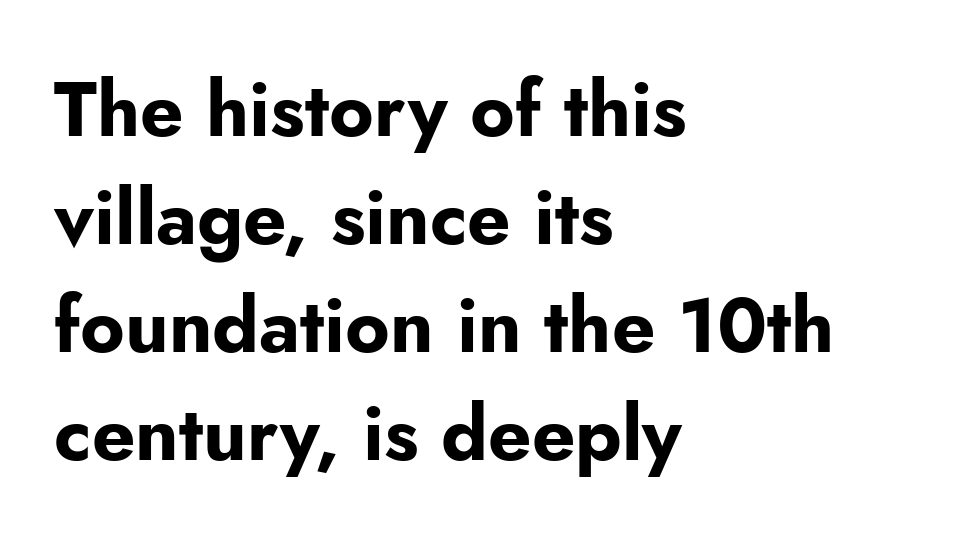
Q: Is the text bold? A: Yes.
Q: Is the text italic (slanted)? A: No, it is upright.
Q: Is the typeface a serif or a sans-serif typeface? A: Sans-serif.
Q: Is the text underlined? A: No.
Q: How is the paragraph aligned? A: Left-aligned.
Q: Is the spacing between letters normal or unusually wide? A: Normal.
Q: Is the spacing between lines tight, normal or loose? A: Normal.
Q: Width (condensed, normal, or wide)? A: Normal.
Q: Stroke contrast? A: Low.
Q: x-height? A: Small.
Q: Monospaced? A: No.
